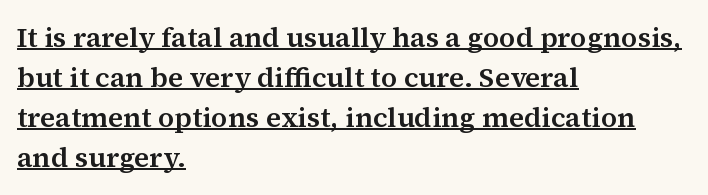
The words here are underlined. To sum up the face: it has serifs. Glyph-to-glyph distance matches everyday printed text. A classic flush-left, rag-right setting is used for this passage.
